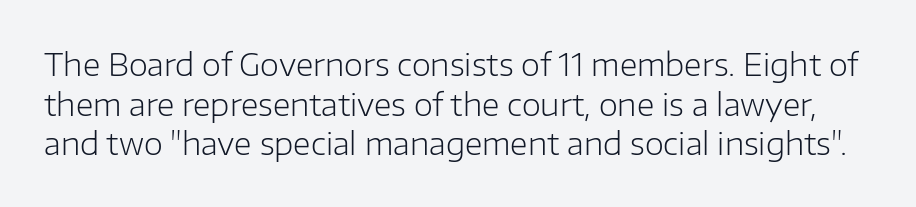
Q: Is the text bold? A: No.
Q: Is the text italic (slanted)? A: No, it is upright.
Q: Is the typeface a serif or a sans-serif typeface? A: Sans-serif.
Q: Is the text underlined? A: No.
Q: Is the spacing between letters normal or unusually wide? A: Normal.
Q: Is the spacing between lines tight, normal or loose? A: Normal.
Q: Width (condensed, normal, or wide)? A: Normal.
Q: Stroke contrast? A: Low.
Q: x-height? A: Medium.
Q: Monospaced? A: No.
